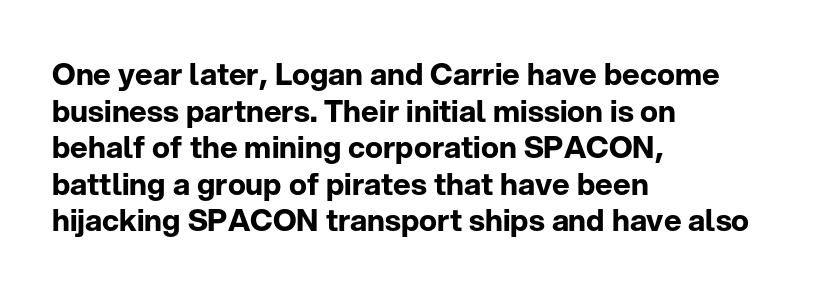
Varying glyph widths throughout — classic text-font behaviour. A classic flush-left, rag-right setting is used for this passage. You could call the tracking neutral — neither tight nor loose. The passage shown is not underscored anywhere.
